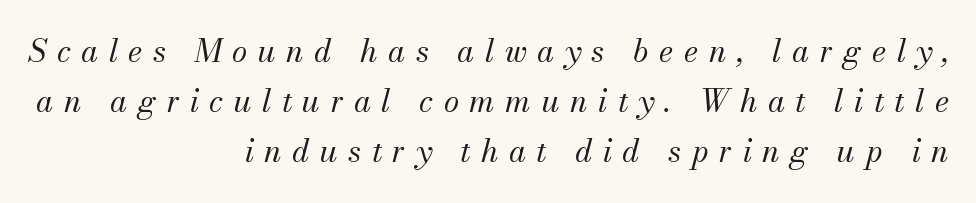
There's an unmistakable incline to the writing here. Loose tracking; the words dissolve into strings of separated letters. Does the copy run flush right? Yes — the right margin is perfectly even. The passage shown is not underscored anywhere. Yep, those are serifs on the letters. Character widths vary here, with narrow letters taking less room than wide ones.
